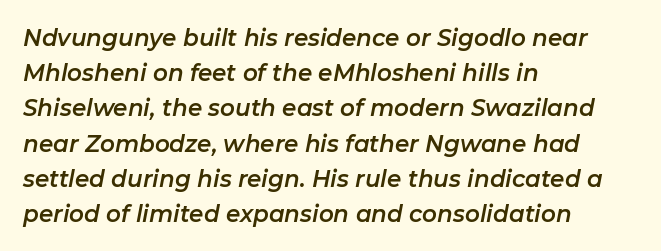
The image shows 23 px text type, italic (leaning right); set left-aligned, normal line spacing (1.53x), normal letter spacing, not underlined.
